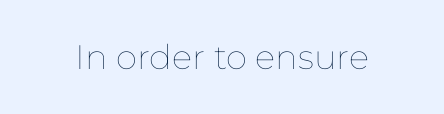
Spacing verdict: proportional, widths tailored to each character. No extra tracking has been applied to these lines. These glyphs show unthickened strokes, regular width or finer. Check the space under the baseline: it is left empty. Tall strokes in this sample are plumb rather than angled.
